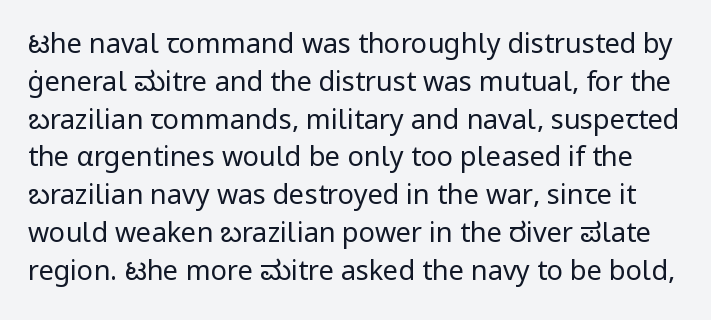
The image shows 27 px text type, upright; set normal line spacing (1.4x), normal letter spacing, not underlined.
